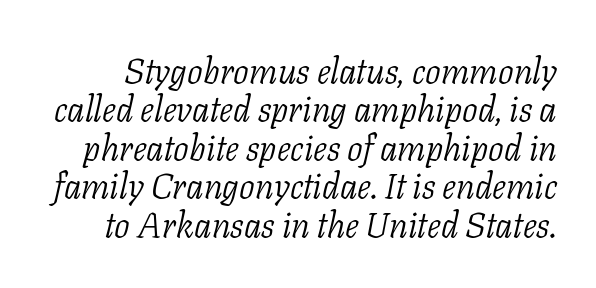
{"serif": "yes", "italic": "yes", "lean": "right", "slant_degrees": 11, "bold": "no", "weight": "light", "width": "normal", "stroke_contrast": "low", "x_height": "medium", "monospaced": "no", "underline": "no", "line_spacing": "tight", "line_spacing_ratio": 1.1, "letter_spacing": "normal", "letter_spacing_em": 0.0, "glyph_px": 35}
